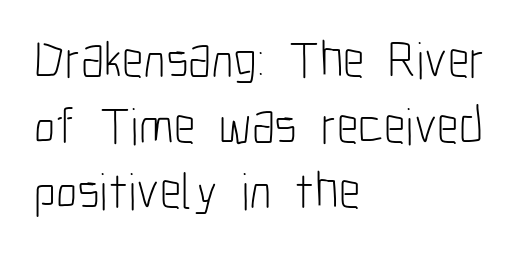
Q: Is the text bold? A: No.
Q: Is the text italic (slanted)? A: No, it is upright.
Q: Is the typeface a serif or a sans-serif typeface? A: Sans-serif.
Q: Is the text underlined? A: No.
Q: How is the paragraph aligned? A: Left-aligned.
Q: Is the spacing between letters normal or unusually wide? A: Normal.
Q: Is the spacing between lines tight, normal or loose? A: Normal.
Q: Width (condensed, normal, or wide)? A: Condensed.
Q: Stroke contrast? A: Low.
Q: x-height? A: Medium.
Q: Monospaced? A: No.
